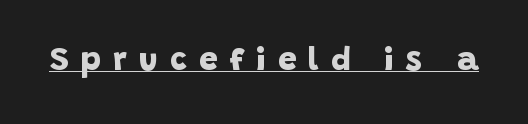
{"serif": "no", "bold": "yes", "weight": "bold", "width": "normal", "stroke_contrast": "low", "x_height": "large", "monospaced": "no", "underline": "yes", "letter_spacing": "wide", "letter_spacing_em": 0.36, "glyph_px": 33}
